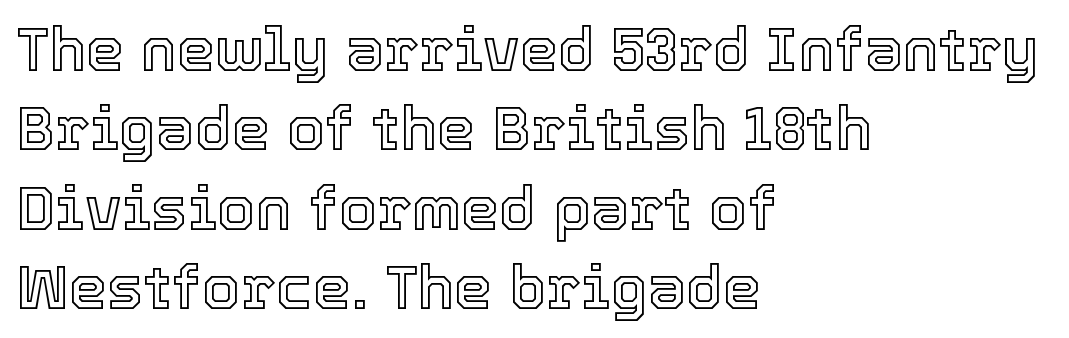
The face used here is rendered with its standard letterfit. Looks like regular typesetting: each glyph gets only the width it needs. The text block is weighted toward the left margin, trailing off unevenly rightward. Evenly set lines give the paragraph a standard silhouette.
